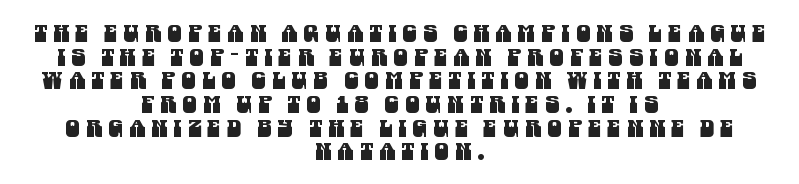
The setting favours the middle, as headings and verse often do. This rendering features lettering with no underline. This rendering widens character spacing well past its baseline value. Quick note: interline space is minimal.
